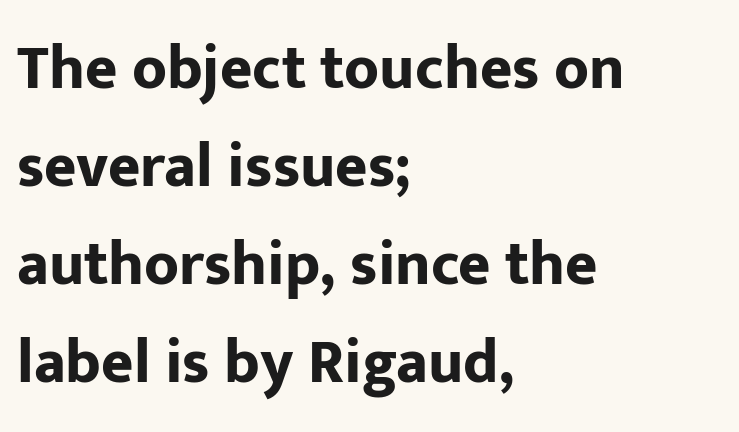
The image shows 62 px bold sans-serif type, upright; set left-aligned, normal line spacing (1.58x), normal letter spacing, not underlined; low stroke contrast and a medium x-height.
